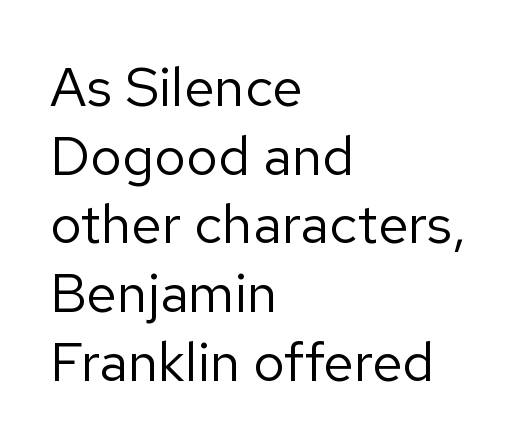
{"serif": "no", "italic": "no", "bold": "no", "weight": "regular", "width": "normal", "stroke_contrast": "low", "x_height": "medium", "monospaced": "no", "underline": "no", "align": "left", "line_spacing": "normal", "line_spacing_ratio": 1.25, "letter_spacing": "normal", "letter_spacing_em": 0.0, "glyph_px": 55}
